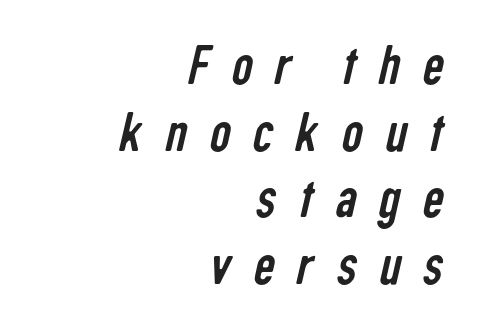
The image shows 59 px regular-weight, condensed sans-serif type; set right-aligned, tight line spacing (1.13x), unusually wide letter spacing (+0.38 em), not underlined; low stroke contrast and a medium x-height.
